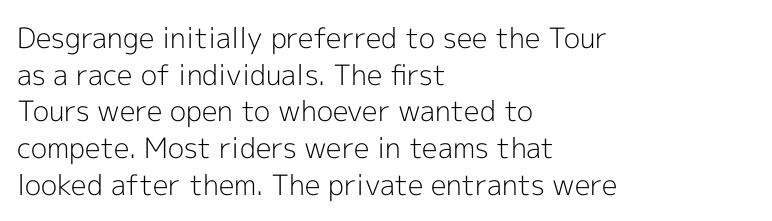
Short and long lines alike share a common starting point at left. A light-to-regular cut is what we see here. In terms of posture, this sample is upright. Has an underline been added? It has not. The letters advance in unequal steps, a hallmark of proportional type. Is this a sans? Yes — the strokes have no serifs.
